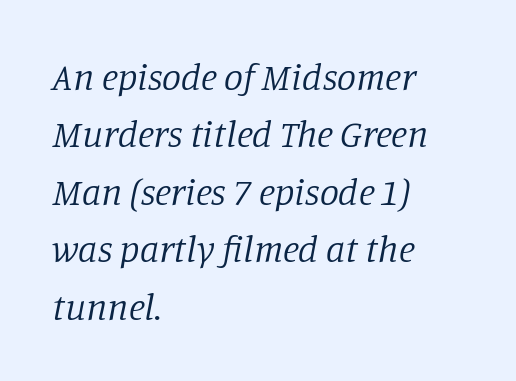
Q: Is the text bold? A: No.
Q: Is the text italic (slanted)? A: Yes, it leans right by about 11 degrees.
Q: Is the typeface a serif or a sans-serif typeface? A: Serif.
Q: Is the text underlined? A: No.
Q: How is the paragraph aligned? A: Left-aligned.
Q: Is the spacing between letters normal or unusually wide? A: Normal.
Q: Is the spacing between lines tight, normal or loose? A: Normal.
Q: Width (condensed, normal, or wide)? A: Normal.
Q: Stroke contrast? A: Low.
Q: x-height? A: Large.
Q: Monospaced? A: No.
